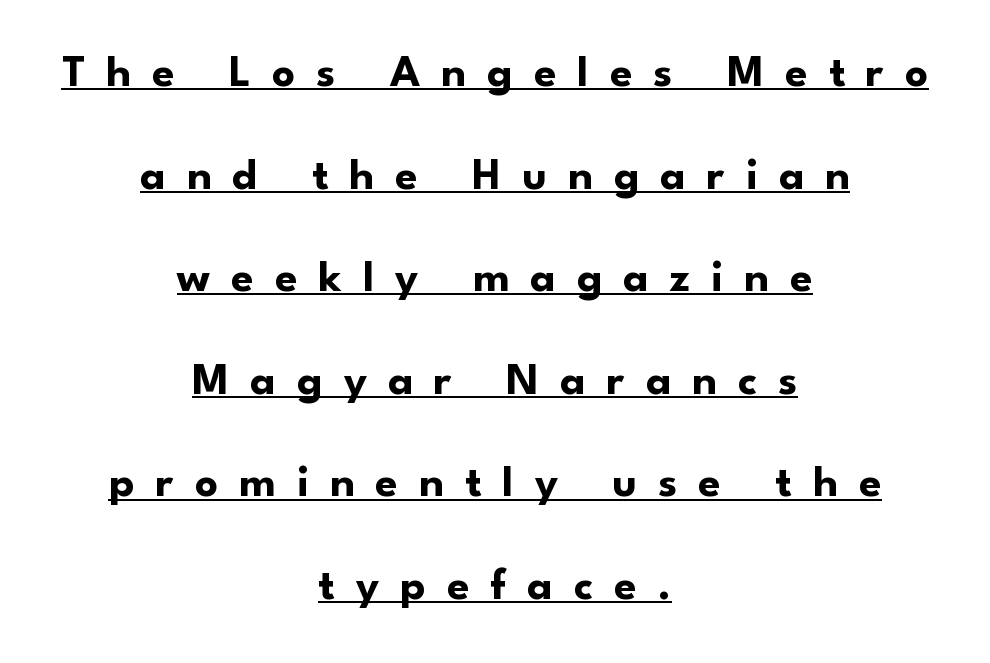
The image shows 45 px bold sans-serif type, upright; set centered, loose line spacing (2.28x), unusually wide letter spacing (+0.47 em), underlined; low stroke contrast and a small x-height.
